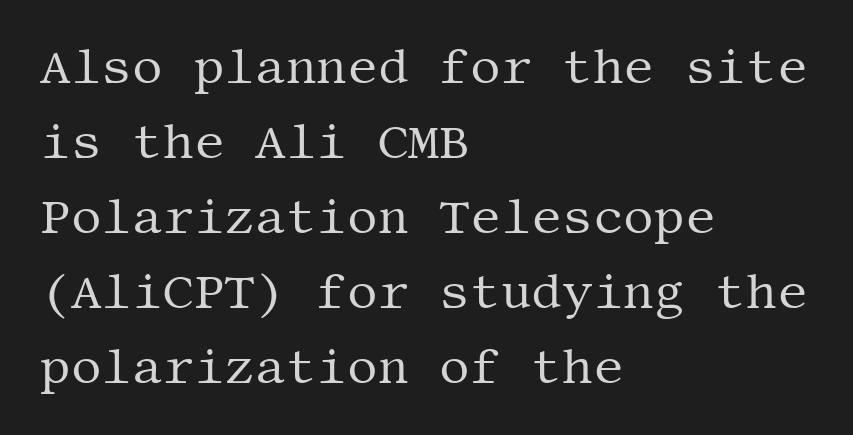
Do the letters lean? They stand straight. The font is comparable to plain body text, perhaps lighter. Font category for this specimen: serif. Layout note: lines flush left. Interline gaps are of average width in this sample.
